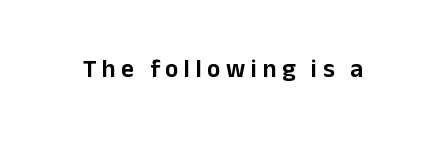
The image shows 25 px text type, upright; set unusually wide letter spacing (+0.22 em), not underlined.
